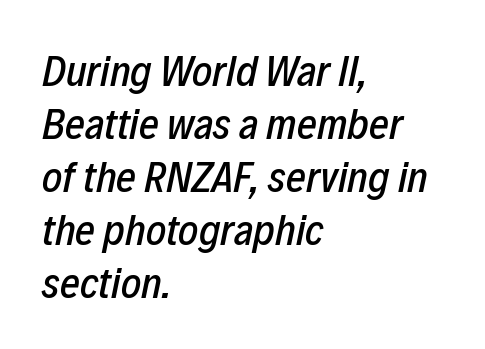
{"italic": "yes", "lean": "right", "slant_degrees": 12, "width": "condensed", "stroke_contrast": "low", "x_height": "medium", "monospaced": "no", "underline": "no", "align": "left", "line_spacing_ratio": 1.23, "letter_spacing": "normal", "letter_spacing_em": 0.0, "glyph_px": 43}
